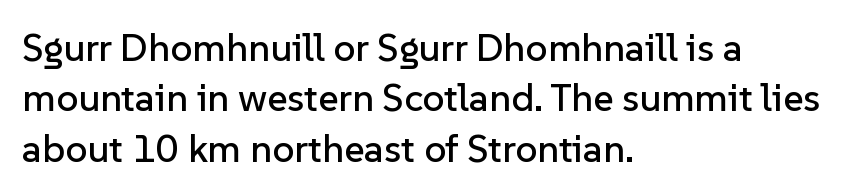
The passage shown is not underscored anywhere. These lines are rendered in a variable-pitch font. Letterform terminals end flat and unadorned throughout the passage. Line beginnings align vertically; line endings do not. You could call the tracking neutral — neither tight nor loose.
